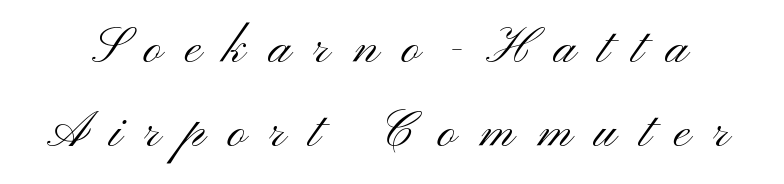
The letters look calm and open, with moderate or lighter stems. Looks like regular typesetting: each glyph gets only the width it needs. Just letters on the line, the space beneath them empty.
